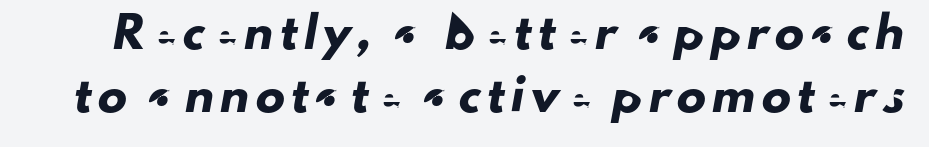
{"serif": "no", "width": "normal", "stroke_contrast": "low", "x_height": "small", "monospaced": "no", "underline": "no", "line_spacing": "loose", "line_spacing_ratio": 2.17, "letter_spacing": "wide", "letter_spacing_em": 0.23, "glyph_px": 29}
